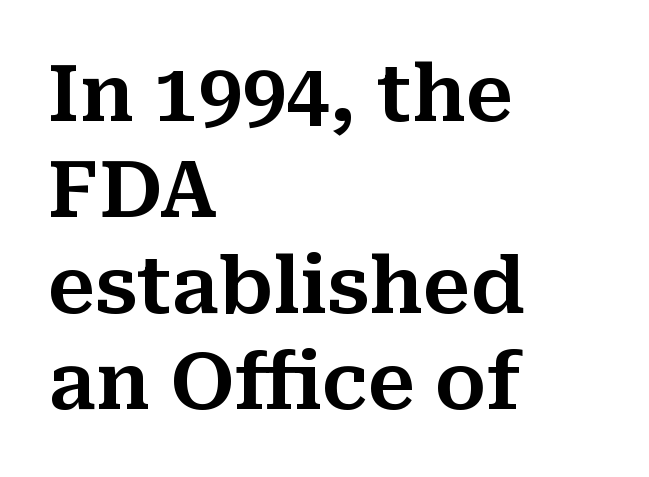
Bare-footed words on every line. A typesetter would label this face a serif. If you drew a ruler down the left edge, every line would touch it. Spacing verdict: proportional, widths tailored to each character.
